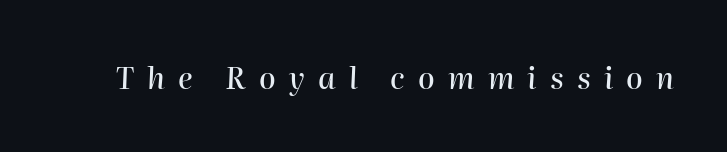
The glyphs are unaccompanied by any horizontal stroke below them. These lines have a slow, spaced-out rhythm from letter to letter. Do the characters align in a grid? No, the font is proportional. Does the lettering tilt? It does — this is italic.
